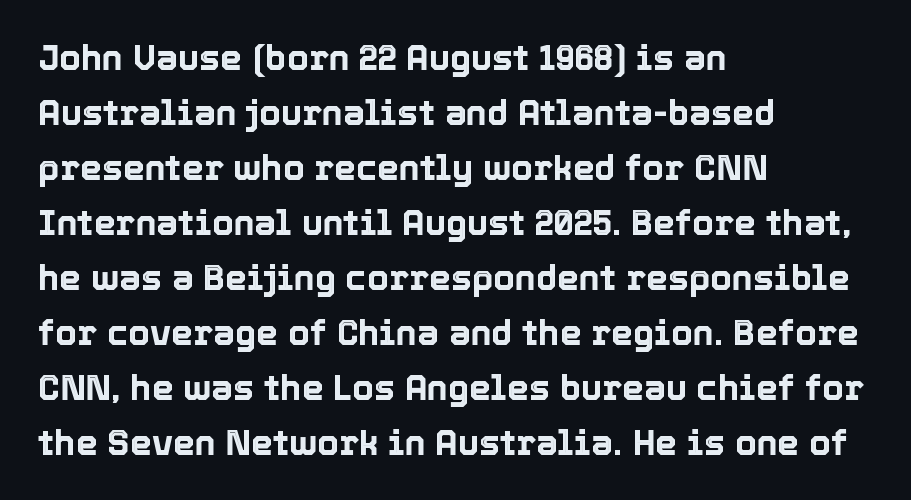
{"italic": "no", "width": "normal", "x_height": "medium", "monospaced": "no", "underline": "no", "align": "left", "line_spacing": "normal", "line_spacing_ratio": 1.57, "letter_spacing": "normal", "letter_spacing_em": 0.0, "glyph_px": 35}
